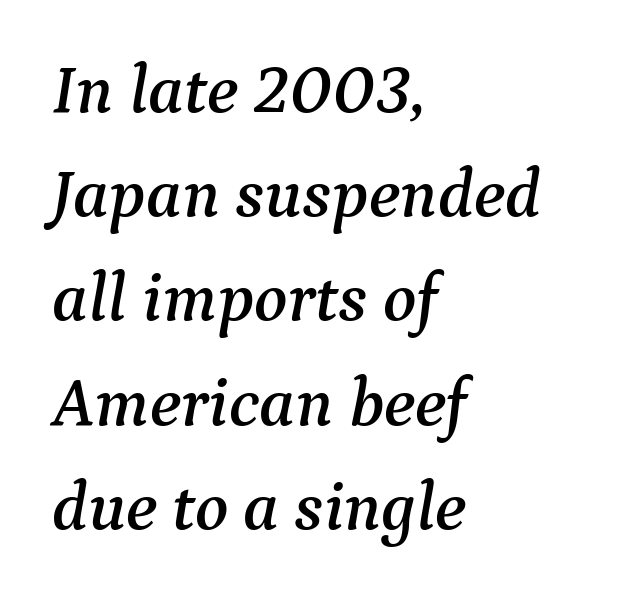
{"serif": "yes", "italic": "yes", "lean": "right", "slant_degrees": 9, "width": "normal", "stroke_contrast": "medium", "x_height": "medium", "monospaced": "no", "underline": "no", "align": "left", "line_spacing": "normal", "line_spacing_ratio": 1.51, "letter_spacing": "normal", "letter_spacing_em": 0.0, "glyph_px": 69}
